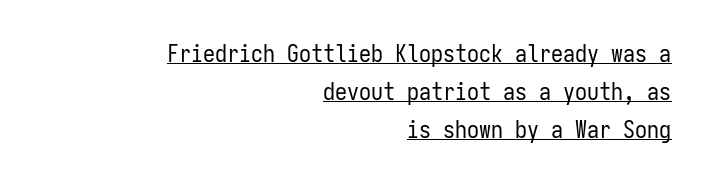
Q: Is the text bold? A: No.
Q: Is the text italic (slanted)? A: No, it is upright.
Q: Is the text underlined? A: Yes.
Q: How is the paragraph aligned? A: Right-aligned.
Q: Is the spacing between letters normal or unusually wide? A: Normal.
Q: Is the spacing between lines tight, normal or loose? A: Normal.
